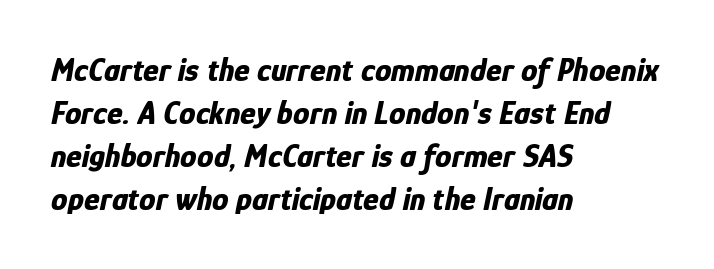
You'd pick this weight for a headline — it's a proper bold. The glyphs look as if they've been sheared to an angle. Decoration check: the copy has no underline. What's the leading like? Ordinary, nothing unusual. One-word summary of the alignment: left. In terms of letterspacing, this is plain default setting.
